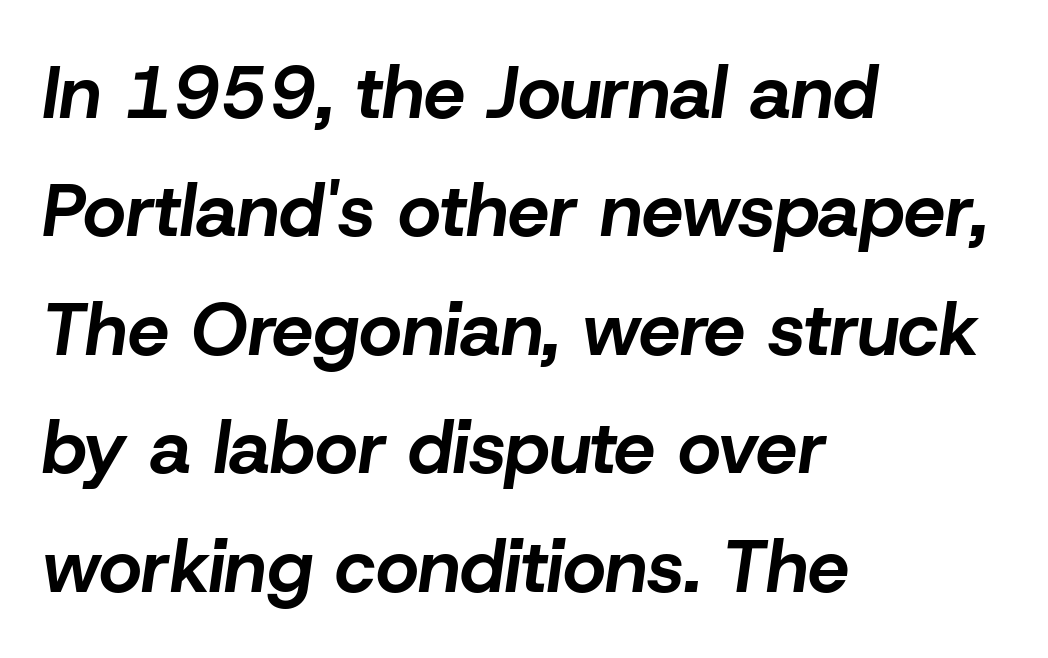
Rule under the text: the space is simply empty. You can tell it's italic because the verticals aren't actually vertical. Character widths vary here, with narrow letters taking less room than wide ones. The passage is arranged the way most books set body copy — flush left.
